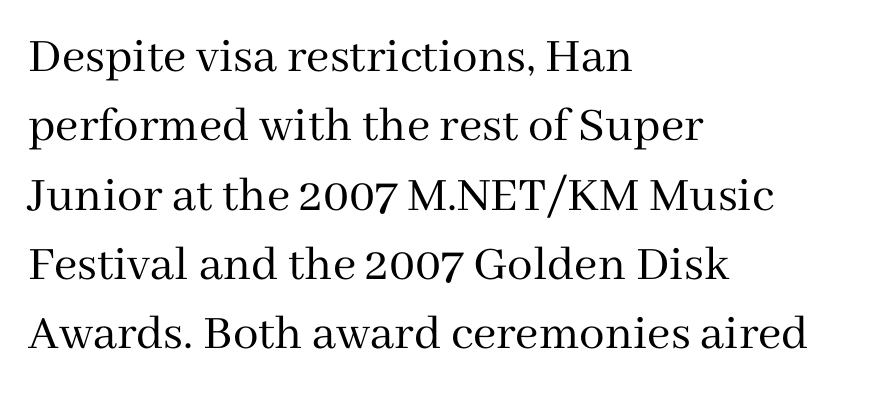
The image shows 51 px regular-weight serif type, upright; set left-aligned, normal line spacing (1.36x), normal letter spacing, not underlined; medium stroke contrast and a medium x-height.
